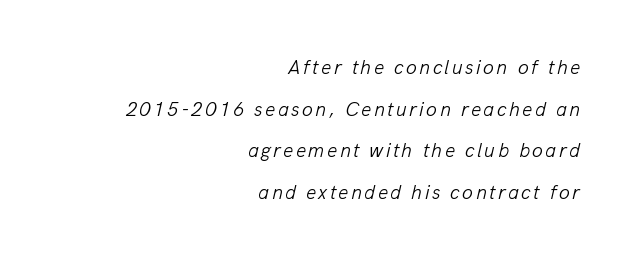
{"italic": "yes", "lean": "right", "slant_degrees": 13, "bold": "no", "underline": "no", "align": "right", "line_spacing": "loose", "line_spacing_ratio": 2.08, "glyph_px": 20}
